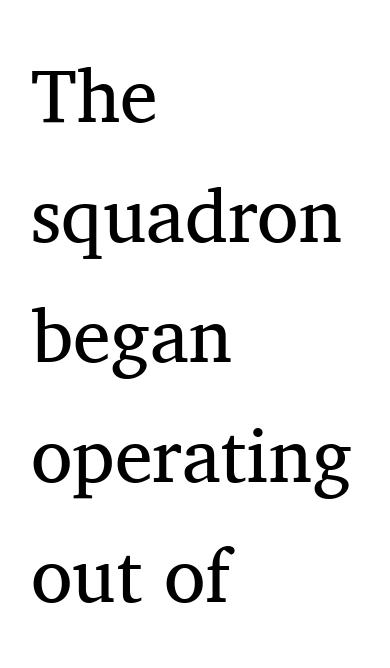
No extra tracking has been applied to these lines. You could not count columns in this text — the font is proportionally spaced. No word sits above an underline. Vertically, the passage feels balanced, rows spaced as you'd expect.
